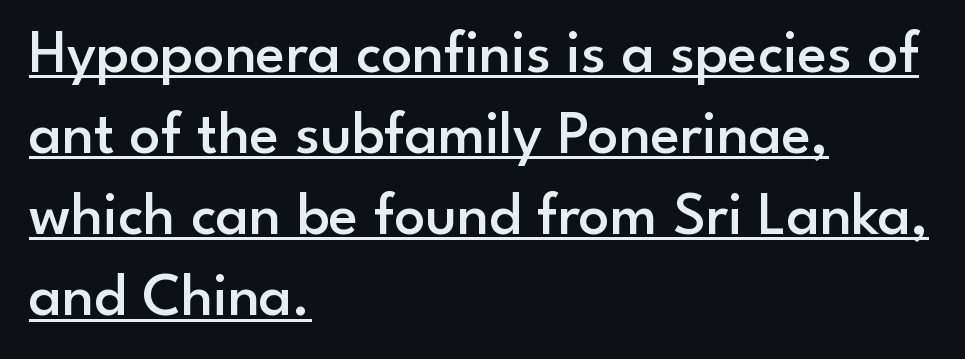
Q: Is the text bold? A: Semi-bold.
Q: Is the text italic (slanted)? A: No, it is upright.
Q: Is the typeface a serif or a sans-serif typeface? A: Sans-serif.
Q: Is the text underlined? A: Yes.
Q: How is the paragraph aligned? A: Left-aligned.
Q: Is the spacing between letters normal or unusually wide? A: Normal.
Q: Is the spacing between lines tight, normal or loose? A: Normal.
Q: Width (condensed, normal, or wide)? A: Normal.
Q: Stroke contrast? A: Low.
Q: x-height? A: Small.
Q: Monospaced? A: No.
